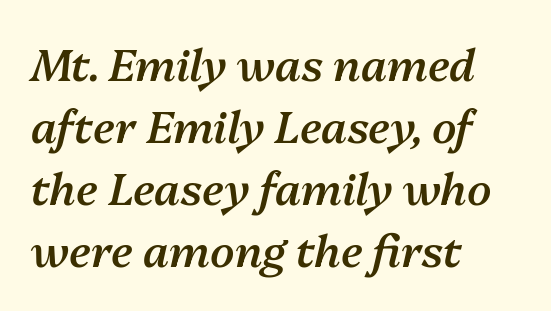
{"italic": "yes", "lean": "right", "slant_degrees": 13, "bold": "semi", "weight": "semibold", "width": "normal", "stroke_contrast": "medium", "x_height": "medium", "monospaced": "no", "underline": "no", "align": "left", "line_spacing": "normal", "line_spacing_ratio": 1.41, "letter_spacing": "normal", "letter_spacing_em": 0.0, "glyph_px": 44}
